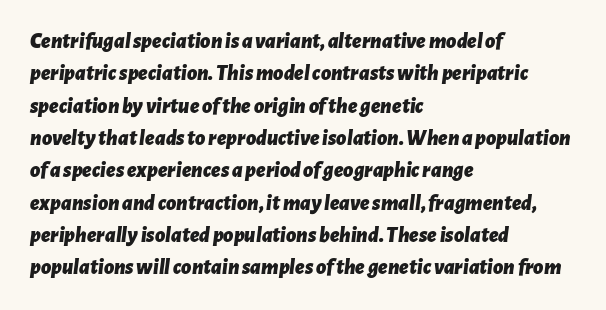
{"italic": "yes", "lean": "right", "slant_degrees": 7, "bold": "yes", "underline": "no", "align": "left", "line_spacing": "normal", "line_spacing_ratio": 1.47, "letter_spacing": "normal", "letter_spacing_em": 0.0, "glyph_px": 22}
